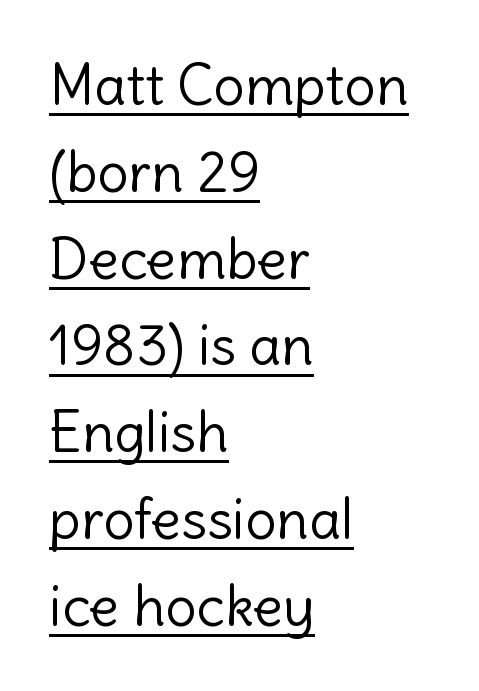
Q: Is the text bold? A: No.
Q: Is the text italic (slanted)? A: No, it is upright.
Q: Is the typeface a serif or a sans-serif typeface? A: Sans-serif.
Q: Is the text underlined? A: Yes.
Q: How is the paragraph aligned? A: Left-aligned.
Q: Is the spacing between letters normal or unusually wide? A: Normal.
Q: Is the spacing between lines tight, normal or loose? A: Normal.
Q: Width (condensed, normal, or wide)? A: Normal.
Q: x-height? A: Medium.
Q: Monospaced? A: No.
